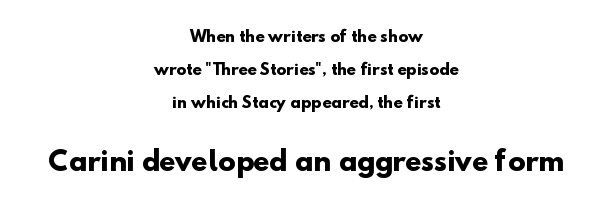
The letters sit at their default tracking, neither squeezed nor spread. Beneath every word, the page is bare. Heft: maximum for text — a bold. This block would shrink considerably if given ordinary leading; it's expanded now.
